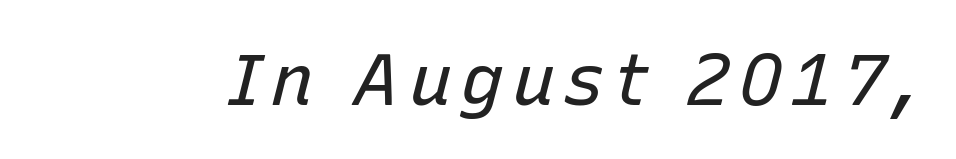
Q: Is the text bold? A: No.
Q: Is the text italic (slanted)? A: Yes, it leans right by about 15 degrees.
Q: Is the text underlined? A: No.
Q: Width (condensed, normal, or wide)? A: Normal.
Q: Stroke contrast? A: Low.
Q: x-height? A: Medium.
Q: Monospaced? A: No.
